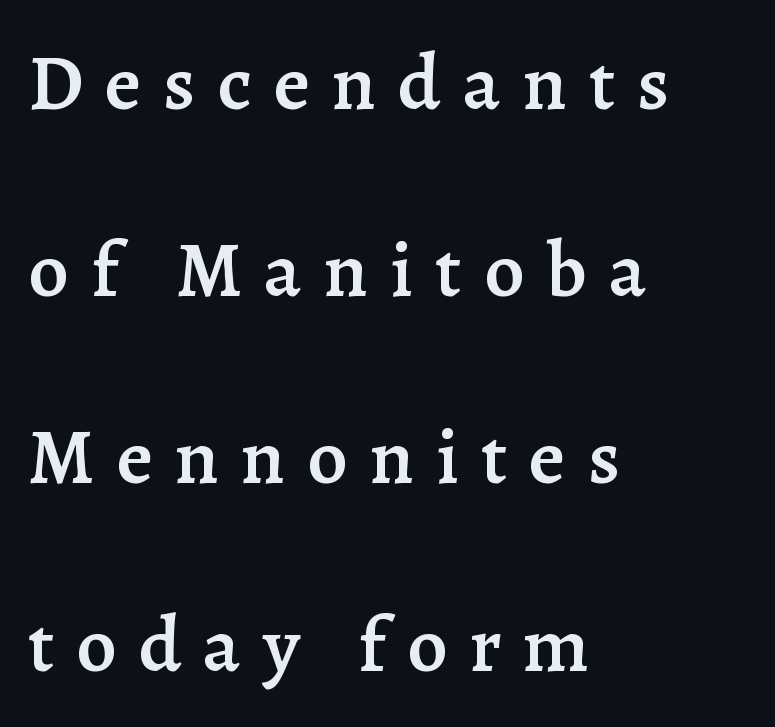
Does the weight exceed regular? Yes, but only to semibold. This is roman type, the default non-slanted kind. A typesetter would call this proportional, since set widths differ per character. Tracking value appears strongly positive — letters spread wide.
